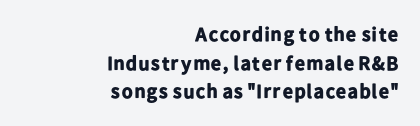
Typesetter's note: full bold, strokes at maximum text heaviness. This rendering leaves character spacing at its baseline value. Horizontal bands of white between lines are of average thickness. The rendering anchors every line to the right-hand side. Descenders are the only things crossing below the line. The font's upright variant was chosen for this text.
